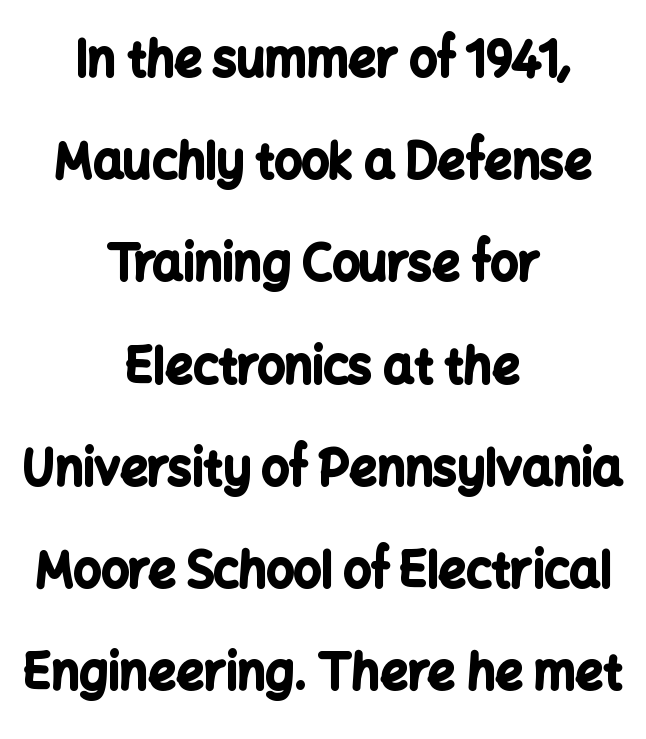
{"serif": "no", "italic": "no", "bold": "yes", "weight": "bold", "width": "normal", "stroke_contrast": "low", "x_height": "medium", "monospaced": "no", "underline": "no", "align": "center", "line_spacing": "loose", "line_spacing_ratio": 2.13, "letter_spacing": "normal", "letter_spacing_em": 0.0, "glyph_px": 48}
